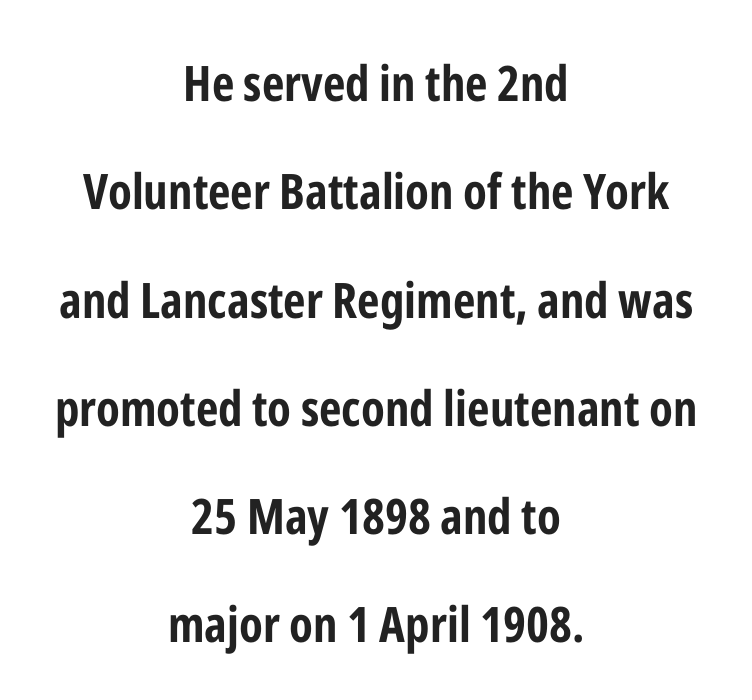
The font is running at its bold setting. You could fit nearly another row in the gap between these rows. Letter spacing: default. Any mark beneath the type? The region is blank.
